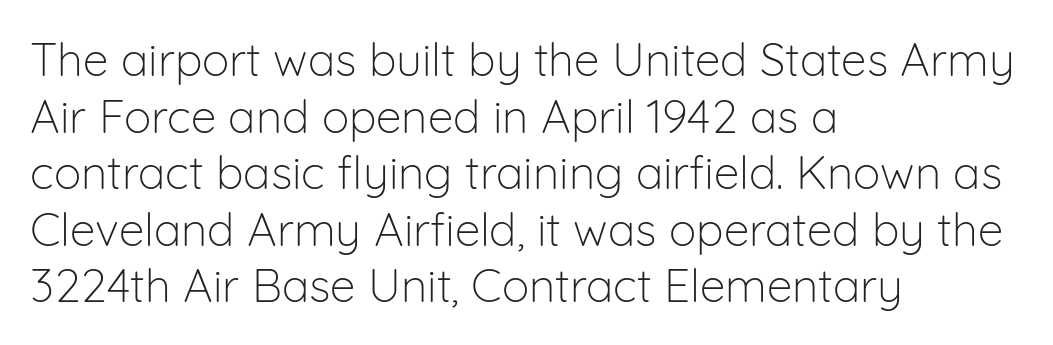
Q: Is the text bold? A: No.
Q: Is the text italic (slanted)? A: No, it is upright.
Q: Is the typeface a serif or a sans-serif typeface? A: Sans-serif.
Q: Is the text underlined? A: No.
Q: How is the paragraph aligned? A: Left-aligned.
Q: Is the spacing between letters normal or unusually wide? A: Normal.
Q: Width (condensed, normal, or wide)? A: Normal.
Q: Stroke contrast? A: Low.
Q: x-height? A: Medium.
Q: Monospaced? A: No.
